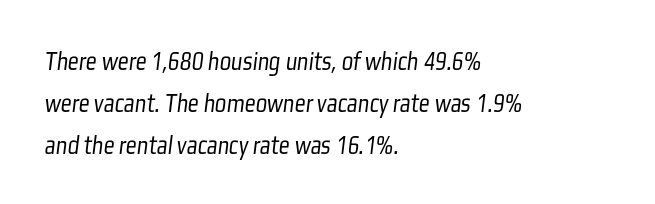
{"bold": "no", "underline": "no", "align": "left", "line_spacing": "normal", "line_spacing_ratio": 1.55, "letter_spacing": "normal", "letter_spacing_em": 0.0, "glyph_px": 27}
